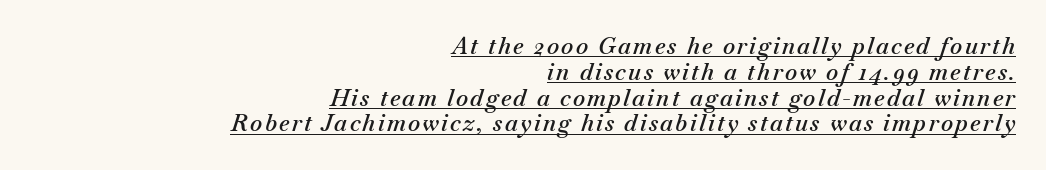
The image shows 23 px text type, italic (leaning right); set right-aligned, tight line spacing (1.12x), underlined.
